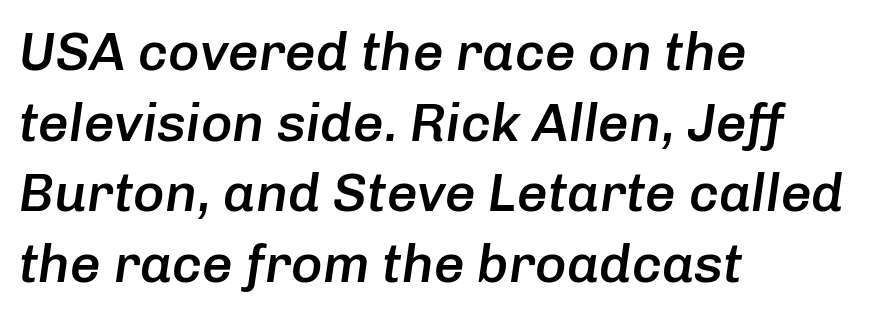
The image shows 54 px semibold type, italic (leaning right); set left-aligned, normal line spacing (1.31x), normal letter spacing, not underlined; low stroke contrast and a medium x-height.
